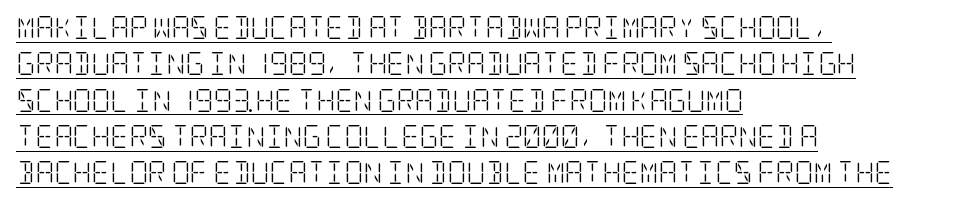
{"italic": "no", "bold": "no", "underline": "yes", "align": "left", "line_spacing": "normal", "line_spacing_ratio": 1.58, "letter_spacing": "normal", "letter_spacing_em": 0.0, "glyph_px": 23}
